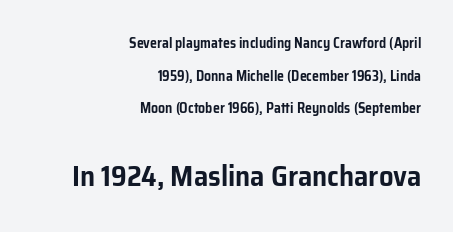
The image shows 29 px sans-serif type, upright; set right-aligned, loose line spacing (2.33x), normal letter spacing, not underlined; the second (bottom) block is 2.07x larger; low stroke contrast and a medium x-height.
